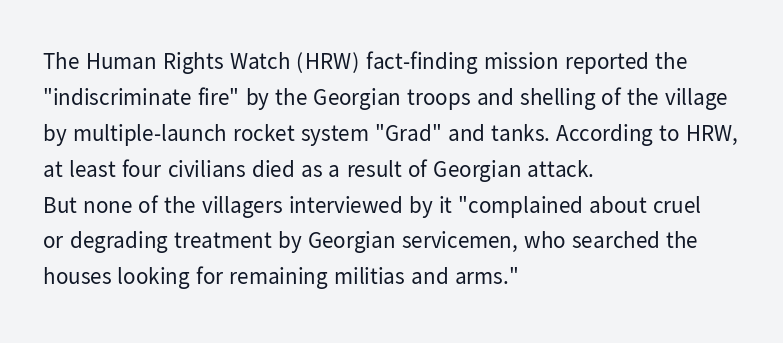
The image shows 23 px text type, upright; set left-aligned, normal line spacing (1.56x), normal letter spacing, not underlined.
